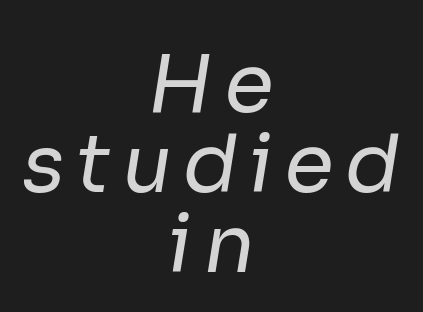
Q: Is the text bold? A: No.
Q: Is the typeface a serif or a sans-serif typeface? A: Sans-serif.
Q: Is the text underlined? A: No.
Q: How is the paragraph aligned? A: Centered.
Q: Is the spacing between lines tight, normal or loose? A: Tight.
Q: Width (condensed, normal, or wide)? A: Normal.
Q: Stroke contrast? A: Low.
Q: x-height? A: Medium.
Q: Monospaced? A: No.
